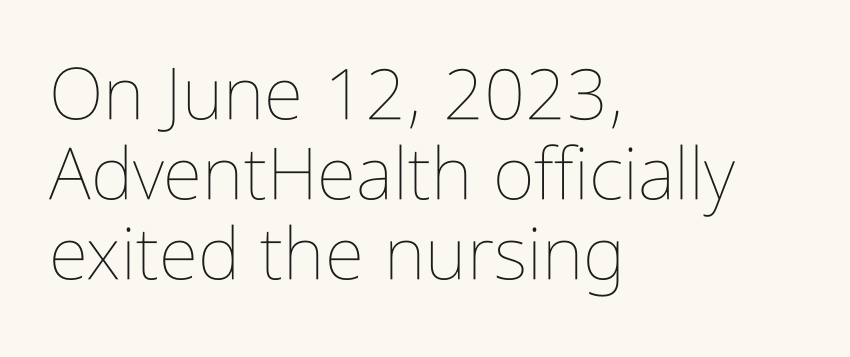
Q: Is the text bold? A: No.
Q: Is the text italic (slanted)? A: No, it is upright.
Q: Is the text underlined? A: No.
Q: How is the paragraph aligned? A: Left-aligned.
Q: Is the spacing between letters normal or unusually wide? A: Normal.
Q: Is the spacing between lines tight, normal or loose? A: Tight.
Q: Width (condensed, normal, or wide)? A: Condensed.
Q: Stroke contrast? A: Low.
Q: x-height? A: Medium.
Q: Monospaced? A: No.
